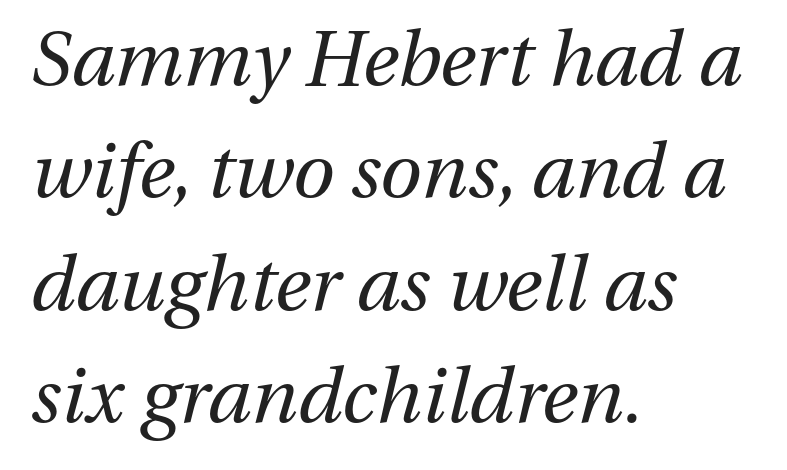
The image shows 76 px regular-weight type, italic (leaning right); set left-aligned, normal line spacing (1.48x), normal letter spacing, not underlined; medium stroke contrast and a medium x-height.
